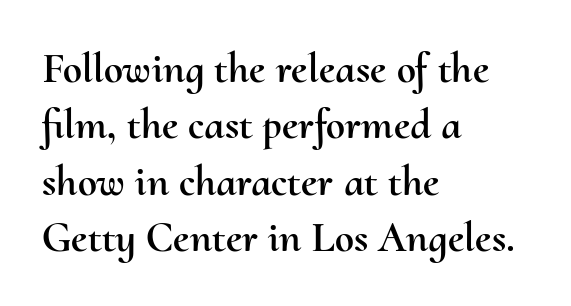
The image shows 43 px text type, upright; set left-aligned, normal line spacing (1.31x), normal letter spacing, not underlined; medium stroke contrast and a small x-height.
